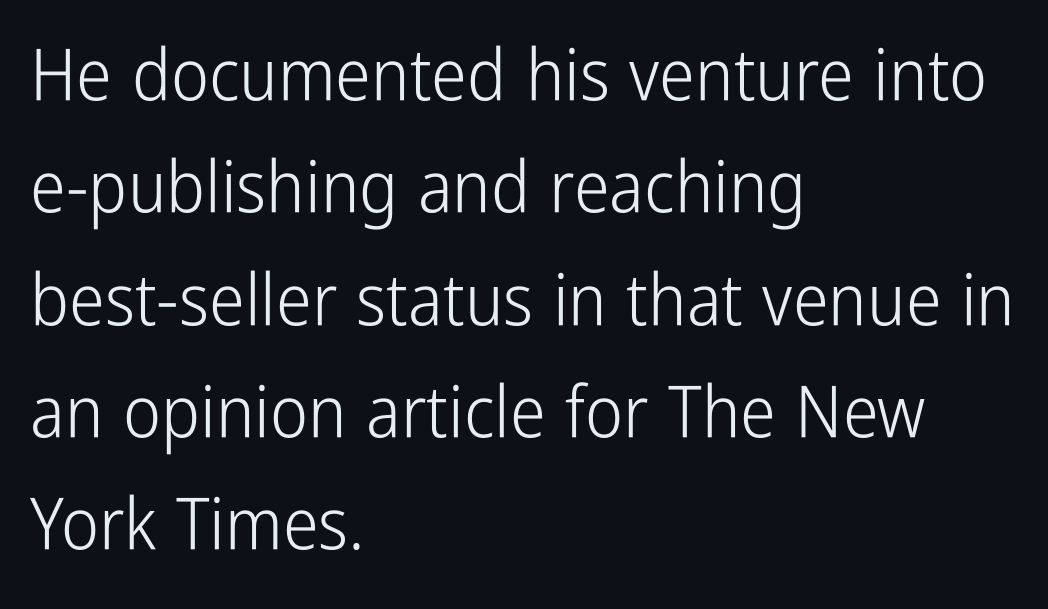
The image shows 72 px light, condensed sans-serif type, upright; set left-aligned, normal line spacing (1.56x), normal letter spacing, not underlined; low stroke contrast and a medium x-height.
